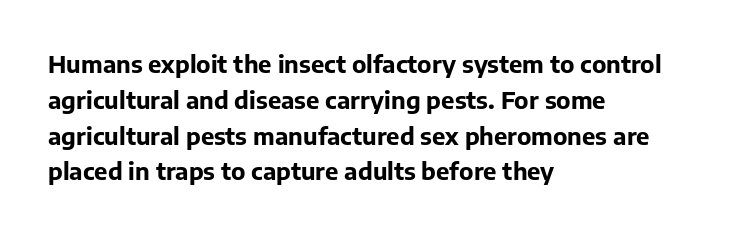
Italic: no, the glyphs are upright roman. Reading down the column, the eye jumps a familiar distance to each next line. Each row of text sits above clean, open space. Chunky letters — that's bold for sure.
